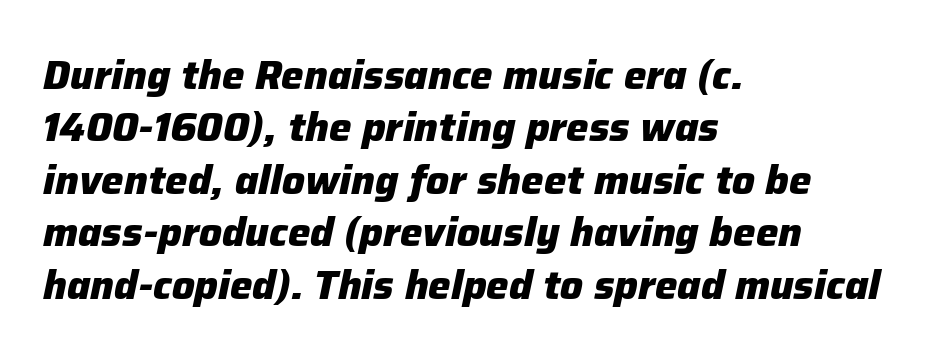
Q: Is the text bold? A: Yes.
Q: Is the text italic (slanted)? A: Yes, it leans right by about 12 degrees.
Q: Is the text underlined? A: No.
Q: How is the paragraph aligned? A: Left-aligned.
Q: Is the spacing between letters normal or unusually wide? A: Normal.
Q: Is the spacing between lines tight, normal or loose? A: Normal.
Q: Width (condensed, normal, or wide)? A: Normal.
Q: Stroke contrast? A: Low.
Q: x-height? A: Medium.
Q: Monospaced? A: No.
